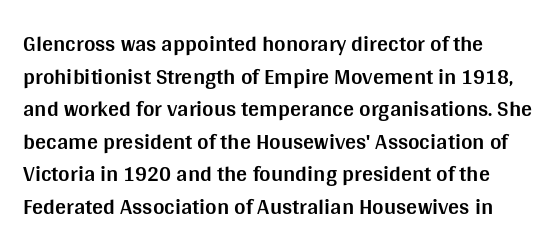
Glance below the letters and you will spot only blank space. As a designer I'd log this as weight 700, bold. Inter-character spacing is left at the font's built-in metrics. The passage shown stacks its lines at a standard gap. The lettering holds an erect, upright posture throughout.
